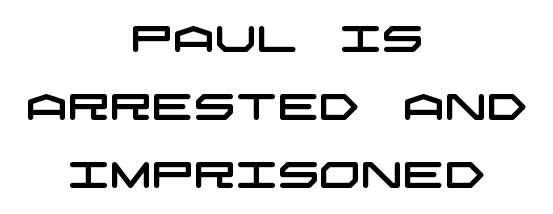
{"serif": "no", "width": "wide", "stroke_contrast": "low", "x_height": "large", "underline": "no", "align": "center", "line_spacing_ratio": 1.84, "letter_spacing": "normal", "letter_spacing_em": 0.0, "glyph_px": 37}
